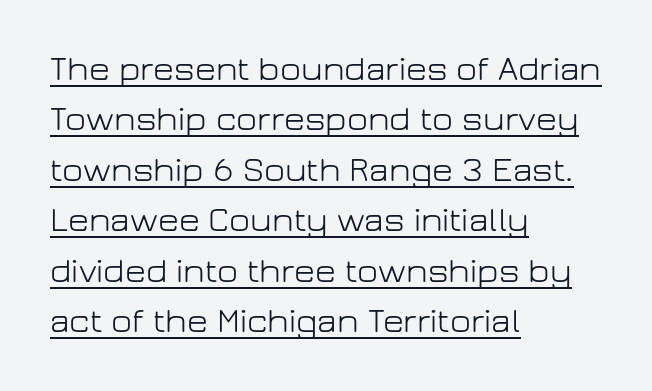
{"serif": "no", "italic": "no", "bold": "no", "weight": "light", "width": "normal", "stroke_contrast": "low", "x_height": "medium", "monospaced": "no", "underline": "yes", "align": "left", "line_spacing": "normal", "line_spacing_ratio": 1.4, "letter_spacing": "normal", "letter_spacing_em": 0.0, "glyph_px": 36}
